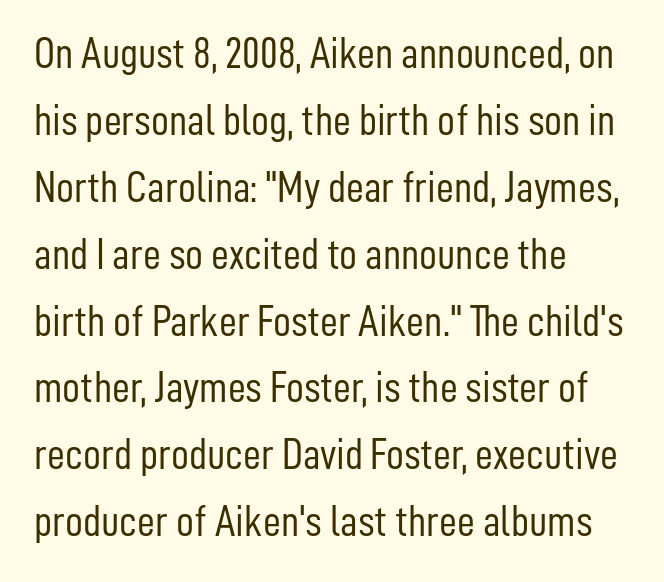
Q: Is the text bold? A: No.
Q: Is the text italic (slanted)? A: No, it is upright.
Q: Is the typeface a serif or a sans-serif typeface? A: Sans-serif.
Q: Is the text underlined? A: No.
Q: How is the paragraph aligned? A: Left-aligned.
Q: Is the spacing between letters normal or unusually wide? A: Normal.
Q: Is the spacing between lines tight, normal or loose? A: Normal.
Q: Width (condensed, normal, or wide)? A: Condensed.
Q: Stroke contrast? A: Low.
Q: x-height? A: Medium.
Q: Monospaced? A: No.
